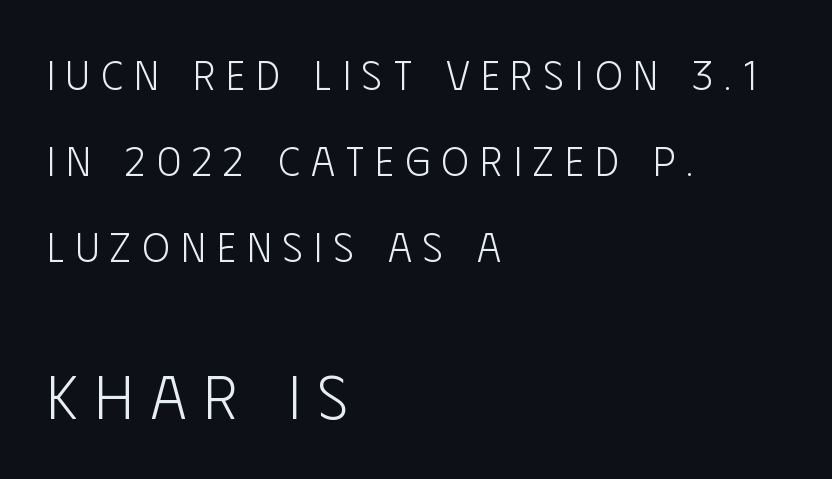
Q: Is the text bold? A: No.
Q: Is the text italic (slanted)? A: No, it is upright.
Q: Is the typeface a serif or a sans-serif typeface? A: Sans-serif.
Q: Is the text underlined? A: No.
Q: How is the paragraph aligned? A: Left-aligned.
Q: Is the spacing between letters normal or unusually wide? A: Unusually wide.
Q: Is the spacing between lines tight, normal or loose? A: Loose.
Q: Which block of text is set in a larger size, the first (top) or the second (bottom)? A: The second (bottom) one.
Q: Width (condensed, normal, or wide)? A: Condensed.
Q: Stroke contrast? A: Low.
Q: x-height? A: Large.
Q: Monospaced? A: No.
